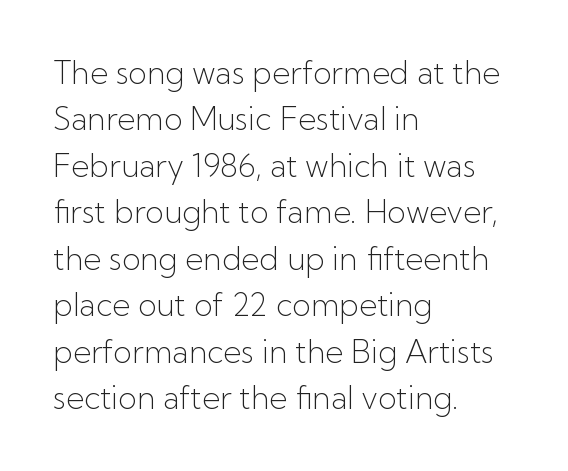
{"serif": "no", "italic": "no", "bold": "no", "weight": "light", "width": "normal", "stroke_contrast": "low", "x_height": "medium", "monospaced": "no", "underline": "no", "align": "left", "line_spacing": "normal", "line_spacing_ratio": 1.5, "letter_spacing": "normal", "letter_spacing_em": 0.0, "glyph_px": 31}
